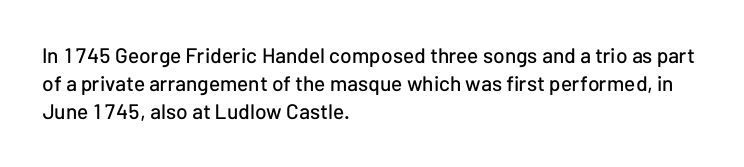
If you measured baseline to baseline, you'd find a middling distance. Descenders are the only things crossing below the line. The lines in this sample share a left origin and differ only in where they stop. Letter spacing: default. Quick note: not italic, upright.
